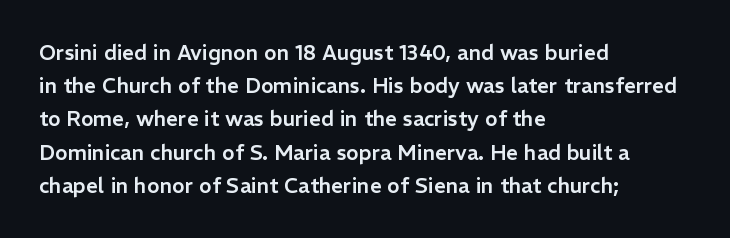
Q: Is the text italic (slanted)? A: No, it is upright.
Q: Is the text underlined? A: No.
Q: How is the paragraph aligned? A: Left-aligned.
Q: Is the spacing between letters normal or unusually wide? A: Normal.
Q: Is the spacing between lines tight, normal or loose? A: Normal.
